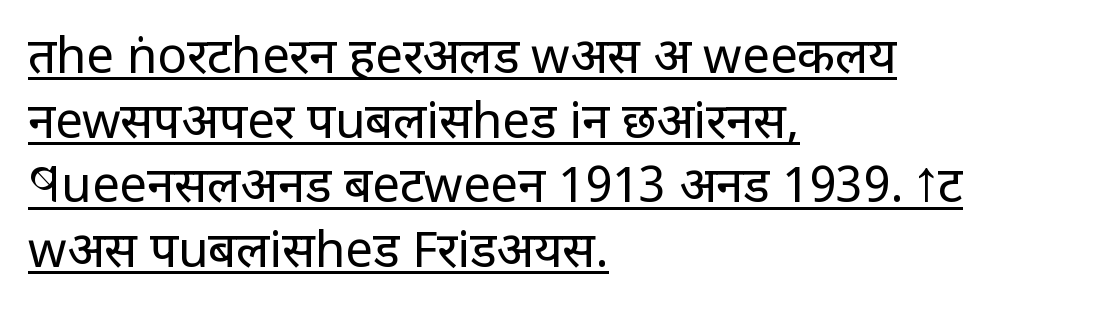
The image shows 49 px regular-weight sans-serif type, upright; set left-aligned, normal line spacing (1.32x), normal letter spacing, underlined; low stroke contrast and a large x-height.
